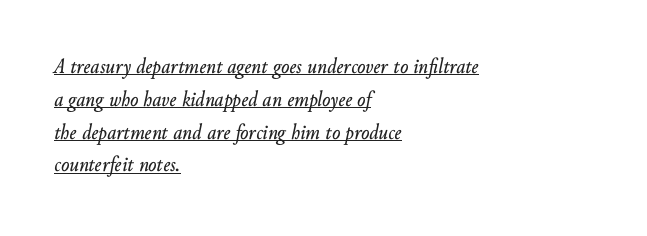
{"italic": "yes", "lean": "right", "slant_degrees": 10, "underline": "yes", "align": "left", "line_spacing": "normal", "line_spacing_ratio": 1.49, "letter_spacing": "normal", "letter_spacing_em": 0.0, "glyph_px": 22}
